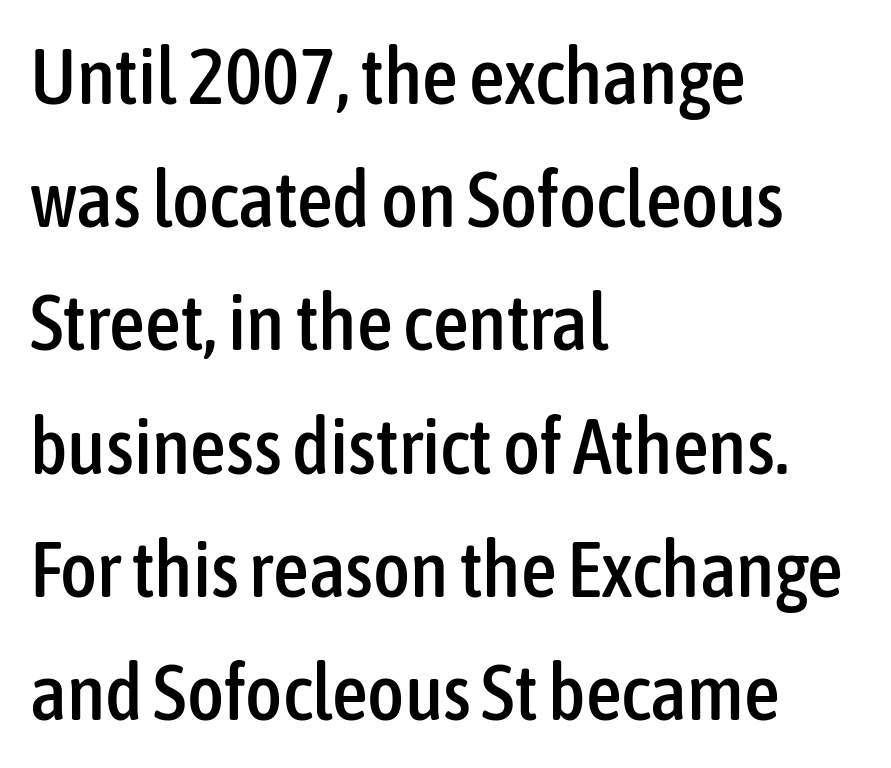
{"serif": "no", "italic": "no", "width": "condensed", "stroke_contrast": "low", "x_height": "medium", "monospaced": "no", "underline": "no", "align": "left", "line_spacing": "normal", "line_spacing_ratio": 1.56, "letter_spacing": "normal", "letter_spacing_em": 0.0, "glyph_px": 79}
